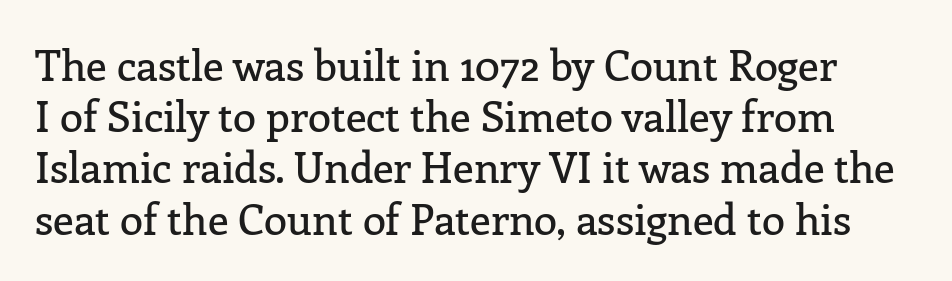
The image shows 42 px serif type, upright; set line spacing 1.22x, normal letter spacing, not underlined; low stroke contrast and a medium x-height.
